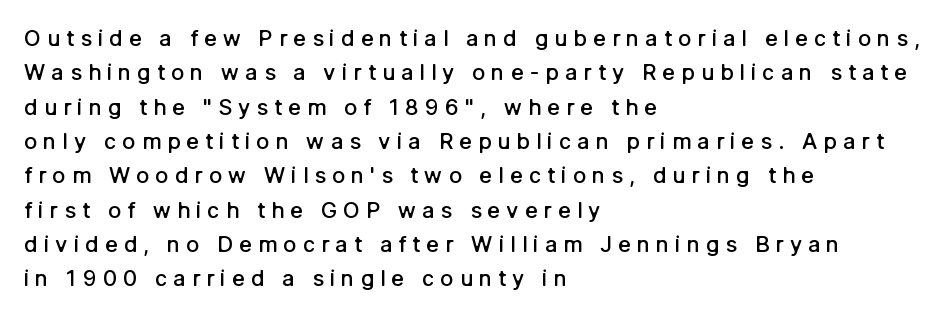
Q: Is the text bold? A: Semi-bold.
Q: Is the text italic (slanted)? A: No, it is upright.
Q: Is the text underlined? A: No.
Q: How is the paragraph aligned? A: Left-aligned.
Q: Is the spacing between letters normal or unusually wide? A: Unusually wide.
Q: Is the spacing between lines tight, normal or loose? A: Normal.
